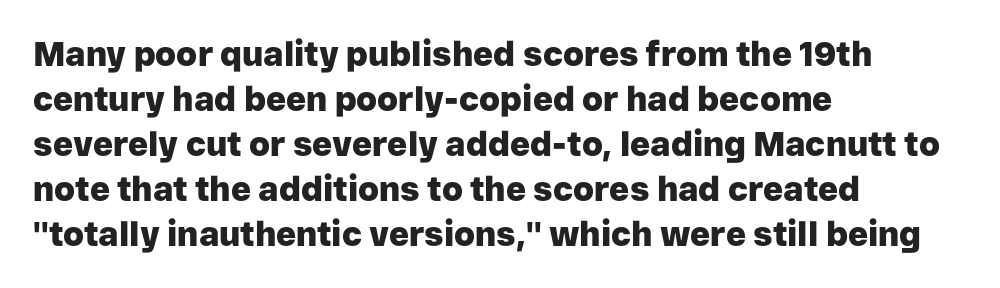
{"serif": "no", "italic": "no", "bold": "yes", "weight": "heavy", "width": "normal", "stroke_contrast": "low", "x_height": "medium", "monospaced": "no", "underline": "no", "align": "left", "line_spacing": "normal", "line_spacing_ratio": 1.32, "letter_spacing": "normal", "letter_spacing_em": 0.0, "glyph_px": 34}
